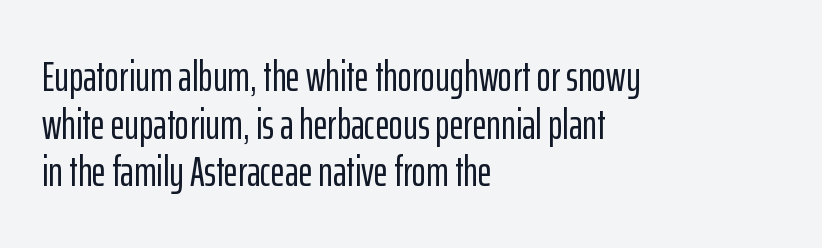
Q: Is the text italic (slanted)? A: No, it is upright.
Q: Is the typeface a serif or a sans-serif typeface? A: Sans-serif.
Q: Is the text underlined? A: No.
Q: How is the paragraph aligned? A: Left-aligned.
Q: Is the spacing between letters normal or unusually wide? A: Normal.
Q: Is the spacing between lines tight, normal or loose? A: Tight.
Q: Width (condensed, normal, or wide)? A: Condensed.
Q: Stroke contrast? A: Low.
Q: x-height? A: Medium.
Q: Monospaced? A: No.
